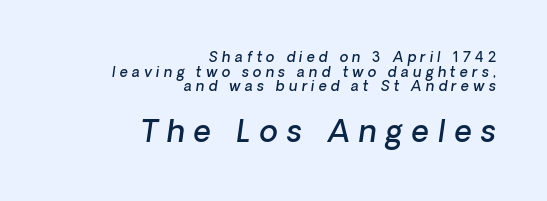
Observe the absence of serifs on each vertical stroke in this sample. Where is the straight margin? On the right. The letters advance in unequal steps, a hallmark of proportional type. The baseline area is clear. One glance says dense: line gaps are narrower than usual. Which chunk is bigger? The second one — the bottom block dwarfs the top.
